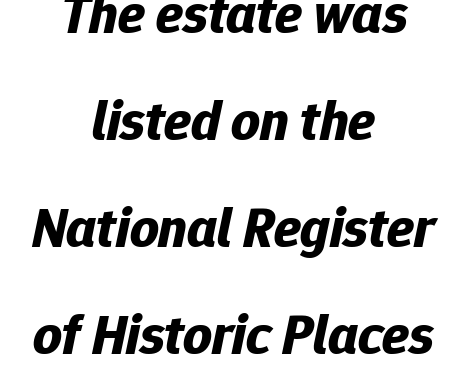
Underline: absent. The lines are quadded center. The rendering keeps characters at their native spacing. The specimen reads as italic at a glance. Is this a fixed-width face? No — the glyphs have proportional, varying widths. Summary of vertical rhythm: relaxed, with wide interline spacing.
